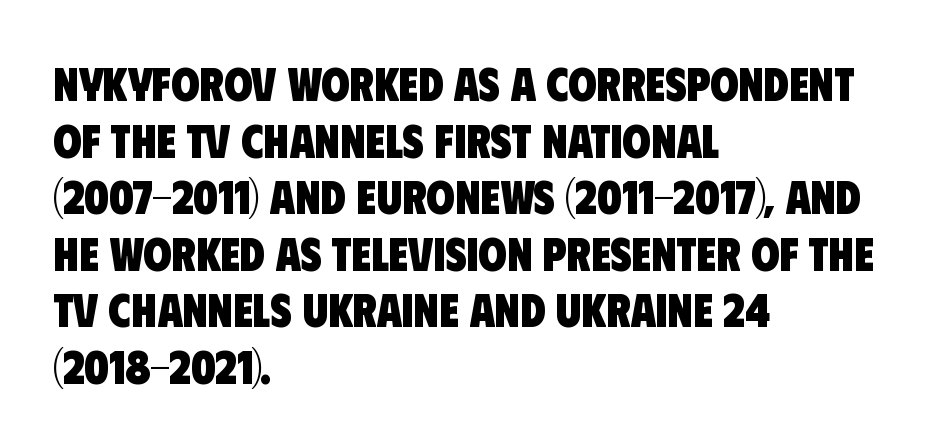
The image shows 46 px heavy, condensed sans-serif type; set left-aligned, line spacing 1.23x, normal letter spacing, not underlined; low stroke contrast and a large x-height.
